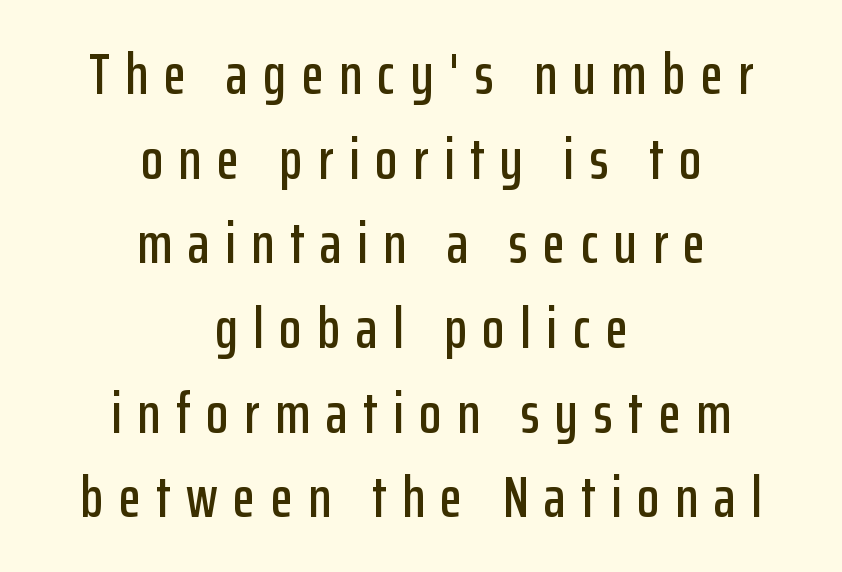
Q: Is the text italic (slanted)? A: No, it is upright.
Q: Is the typeface a serif or a sans-serif typeface? A: Sans-serif.
Q: Is the text underlined? A: No.
Q: How is the paragraph aligned? A: Centered.
Q: Is the spacing between letters normal or unusually wide? A: Unusually wide.
Q: Is the spacing between lines tight, normal or loose? A: Normal.
Q: Width (condensed, normal, or wide)? A: Condensed.
Q: Stroke contrast? A: Low.
Q: x-height? A: Medium.
Q: Monospaced? A: No.
